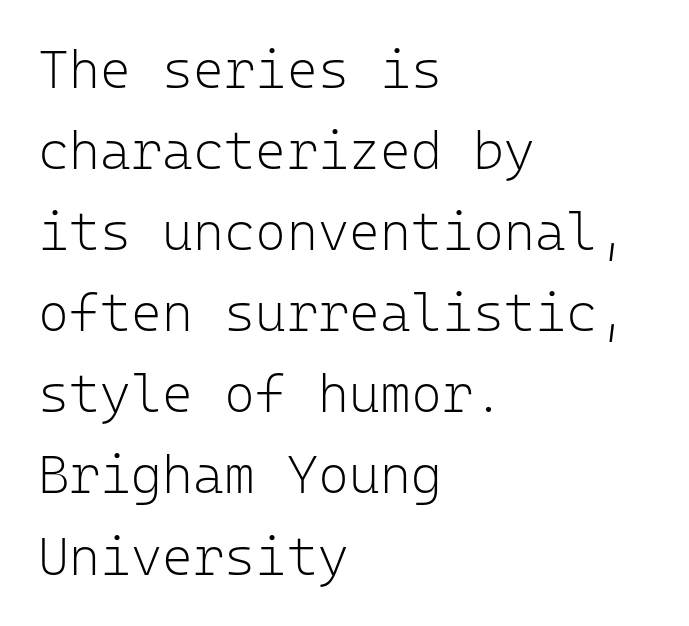
Q: Is the text bold? A: No.
Q: Is the text italic (slanted)? A: No, it is upright.
Q: Is the typeface a serif or a sans-serif typeface? A: Sans-serif.
Q: Is the text underlined? A: No.
Q: How is the paragraph aligned? A: Left-aligned.
Q: Is the spacing between letters normal or unusually wide? A: Normal.
Q: Is the spacing between lines tight, normal or loose? A: Normal.
Q: Width (condensed, normal, or wide)? A: Normal.
Q: Stroke contrast? A: Low.
Q: x-height? A: Medium.
Q: Monospaced? A: Yes.
